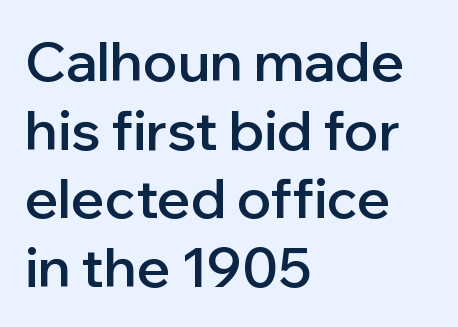
The image shows 55 px semibold sans-serif type, upright; set left-aligned, normal line spacing (1.25x), normal letter spacing, not underlined; low stroke contrast and a medium x-height.
